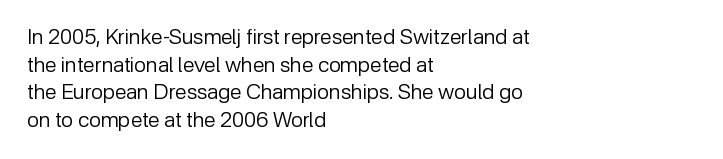
The image shows 21 px text type, upright; set left-aligned, normal line spacing (1.31x), normal letter spacing, not underlined.
